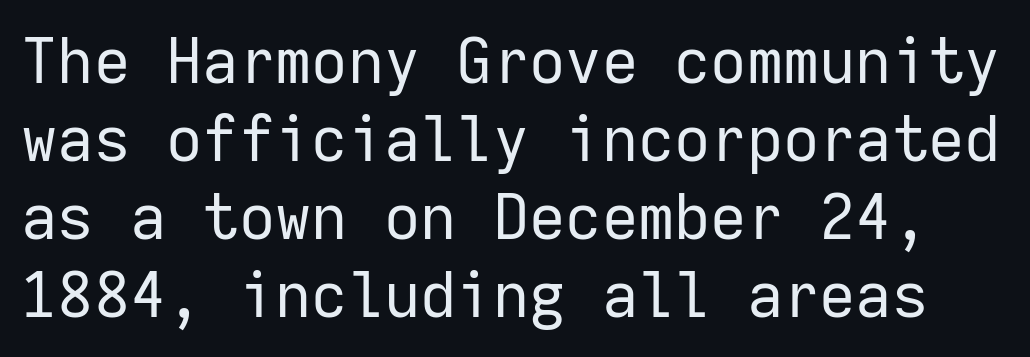
Caption: standard tracking, unaltered. Look at the bottom of the vertical strokes: they stop flat, with no serifs. Is the stroke heavy? The answer is a plain regular-or-lighter. Bare-footed words on every line. In terms of posture, this sample is upright. The passage shown is typed in a monospace face where columns stay perfectly aligned.
